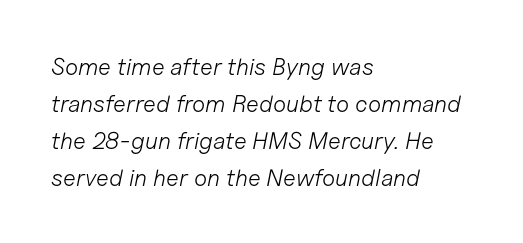
Q: Is the text bold? A: No.
Q: Is the text italic (slanted)? A: Yes, it leans right by about 11 degrees.
Q: Is the text underlined? A: No.
Q: How is the paragraph aligned? A: Left-aligned.
Q: Is the spacing between letters normal or unusually wide? A: Normal.
Q: Is the spacing between lines tight, normal or loose? A: Normal.
